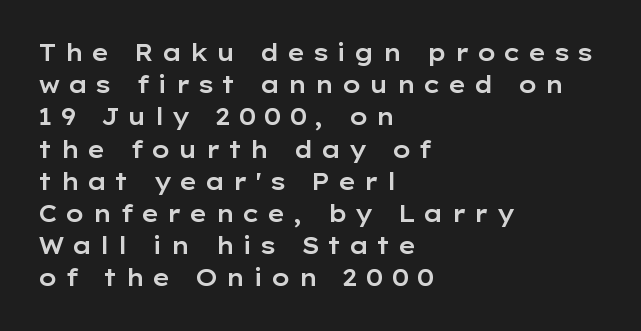
{"italic": "no", "underline": "no", "align": "left", "line_spacing": "normal", "line_spacing_ratio": 1.4, "letter_spacing": "wide", "letter_spacing_em": 0.31, "glyph_px": 23}
